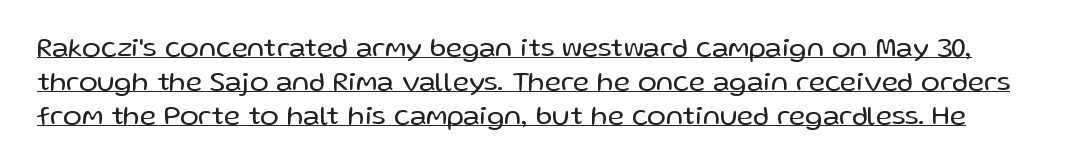
The image shows 28 px regular-weight sans-serif type, upright; set line spacing 1.21x, normal letter spacing, underlined; low stroke contrast and a medium x-height.
